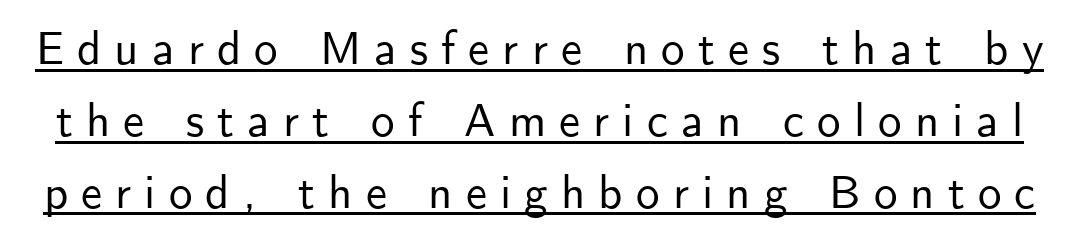
{"serif": "no", "italic": "no", "width": "normal", "stroke_contrast": "low", "x_height": "small", "monospaced": "no", "underline": "yes", "line_spacing": "normal", "line_spacing_ratio": 1.53, "letter_spacing": "wide", "letter_spacing_em": 0.28, "glyph_px": 47}
